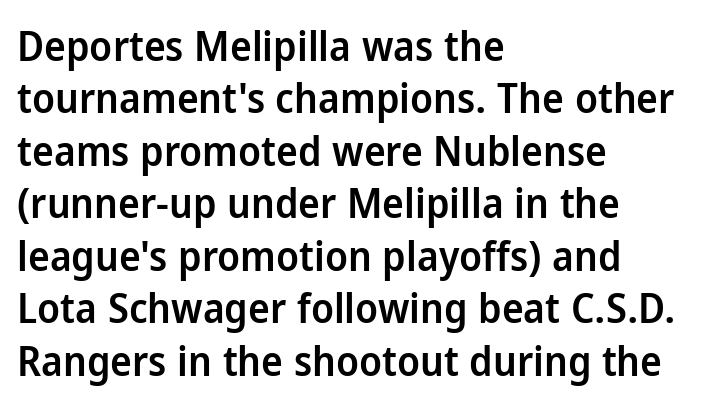
Q: Is the text bold? A: Semi-bold.
Q: Is the text italic (slanted)? A: No, it is upright.
Q: Is the typeface a serif or a sans-serif typeface? A: Sans-serif.
Q: Is the text underlined? A: No.
Q: How is the paragraph aligned? A: Left-aligned.
Q: Is the spacing between letters normal or unusually wide? A: Normal.
Q: Is the spacing between lines tight, normal or loose? A: Normal.
Q: Width (condensed, normal, or wide)? A: Normal.
Q: Stroke contrast? A: Low.
Q: x-height? A: Medium.
Q: Monospaced? A: No.
